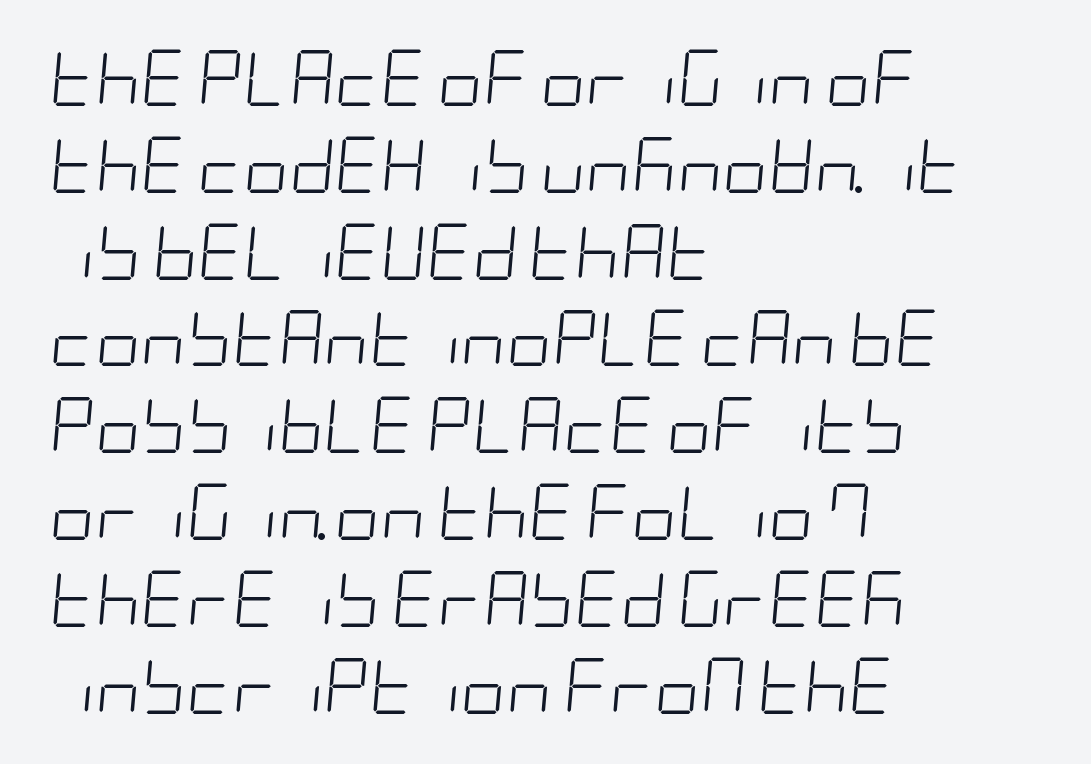
Q: Is the text bold? A: No.
Q: Is the text italic (slanted)? A: Yes, it leans right by about 5 degrees.
Q: Is the text underlined? A: No.
Q: How is the paragraph aligned? A: Left-aligned.
Q: Is the spacing between letters normal or unusually wide? A: Normal.
Q: Is the spacing between lines tight, normal or loose? A: Normal.
Q: Width (condensed, normal, or wide)? A: Condensed.
Q: Stroke contrast? A: Low.
Q: x-height? A: Large.
